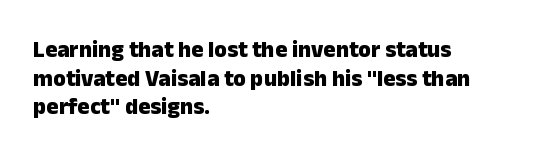
{"italic": "no", "bold": "yes", "underline": "no", "align": "left", "line_spacing_ratio": 1.24, "letter_spacing": "normal", "letter_spacing_em": 0.0, "glyph_px": 23}
